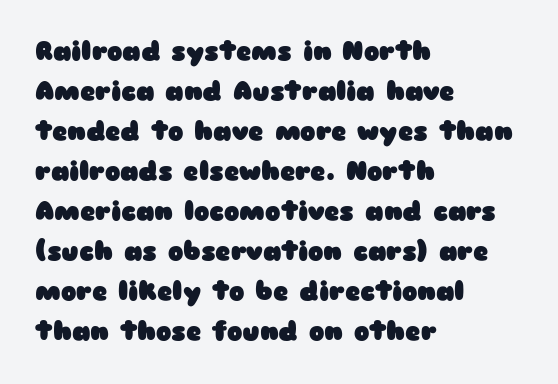
Q: Is the text bold? A: Yes.
Q: Is the text italic (slanted)? A: No, it is upright.
Q: Is the text underlined? A: No.
Q: How is the paragraph aligned? A: Left-aligned.
Q: Is the spacing between letters normal or unusually wide? A: Normal.
Q: Is the spacing between lines tight, normal or loose? A: Normal.
